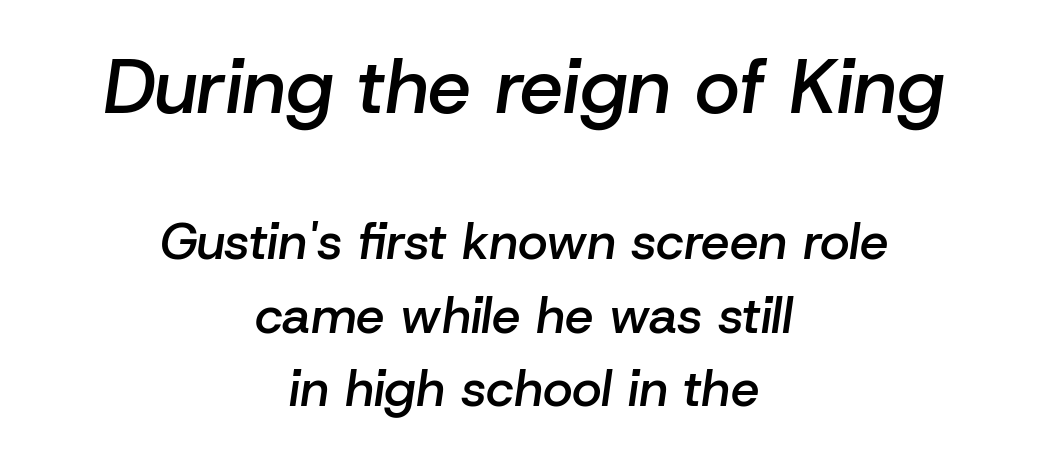
The image shows 77 px semibold type, italic (leaning right); set centered, normal line spacing (1.44x), normal letter spacing, not underlined; the first (top) block is 1.51x larger; low stroke contrast and a medium x-height.
